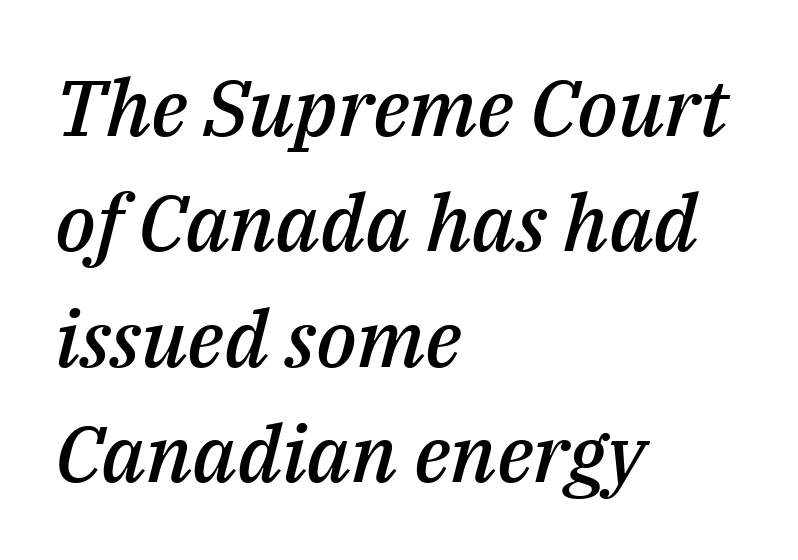
The rendering applies a slant to the glyphs. The glyphs have the mass of a demibold cut, below bold. The line-height multiplier appears to be the usual default. The baseline area is clear.
